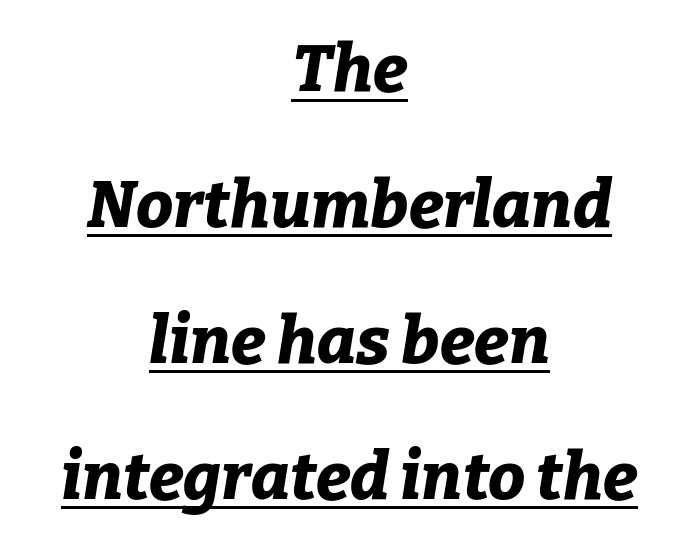
The rendering applies a slant to the glyphs. Each new line begins a long way beneath the previous one. I'd describe the lettering as bold — thick and assertive. Tracking value appears to be zero — textbook default spacing. The lettering is marked with a stroke running underneath it. Here the designer chose a conventional face with non-uniform glyph widths.
